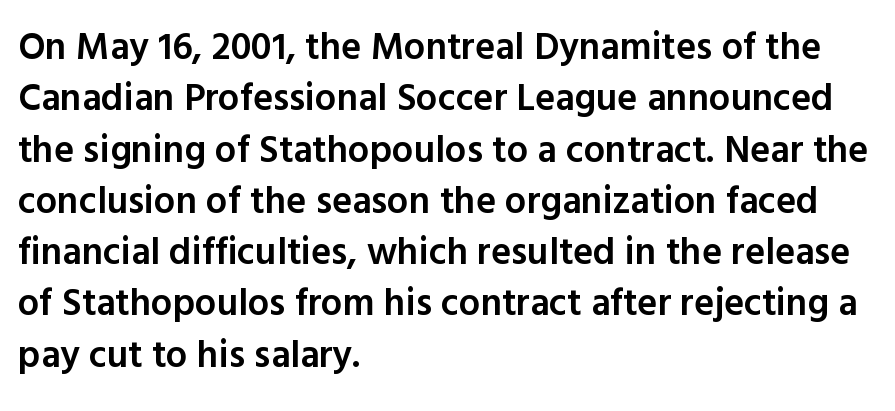
The image shows 38 px semibold sans-serif type, upright; set left-aligned, normal line spacing (1.35x), normal letter spacing, not underlined; a medium x-height.
